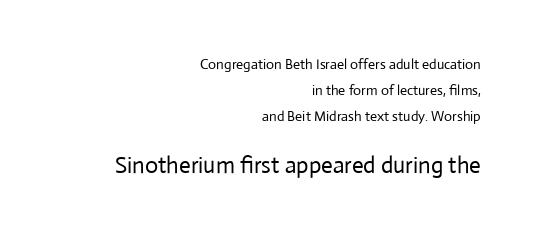
Q: Is the text bold? A: No.
Q: Is the text italic (slanted)? A: No, it is upright.
Q: Is the text underlined? A: No.
Q: How is the paragraph aligned? A: Right-aligned.
Q: Is the spacing between letters normal or unusually wide? A: Normal.
Q: Which block of text is set in a larger size, the first (top) or the second (bottom)? A: The second (bottom) one.
